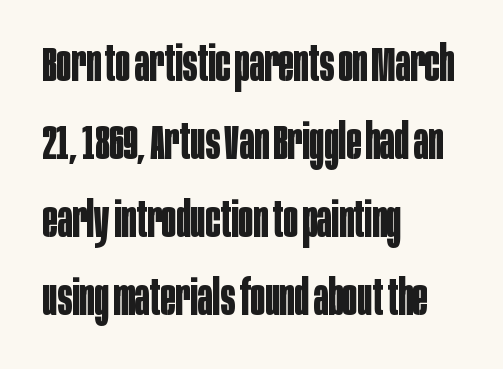
Casual observation: everything's shoved over to the left. These lines sit exactly where default settings would place them. The strokes are fattened all the way to bold. The passage shown is typed in a proportional face where columns would drift. Each word holds together tightly as a unit, with standard inter-letter gaps.
